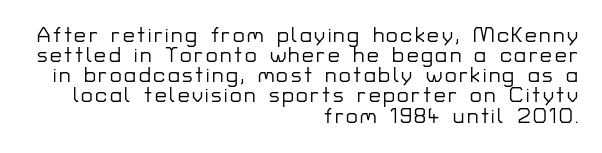
{"italic": "no", "underline": "no", "align": "right", "line_spacing": "tight", "line_spacing_ratio": 0.96, "glyph_px": 21}
